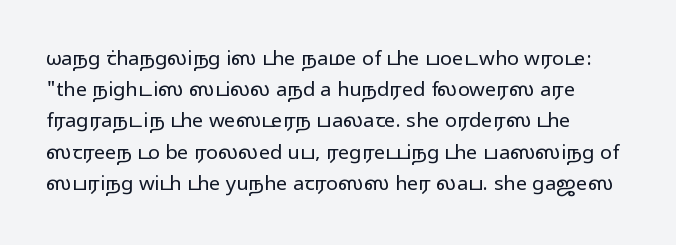
Q: Is the text bold? A: No.
Q: Is the text italic (slanted)? A: No, it is upright.
Q: Is the text underlined? A: No.
Q: How is the paragraph aligned? A: Left-aligned.
Q: Is the spacing between letters normal or unusually wide? A: Normal.
Q: Is the spacing between lines tight, normal or loose? A: Normal.
